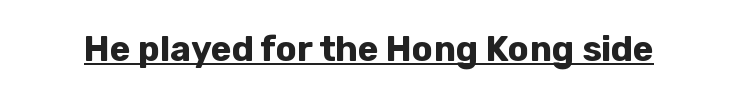
Q: Is the text bold? A: Yes.
Q: Is the text italic (slanted)? A: No, it is upright.
Q: Is the typeface a serif or a sans-serif typeface? A: Sans-serif.
Q: Is the text underlined? A: Yes.
Q: Is the spacing between letters normal or unusually wide? A: Normal.
Q: Width (condensed, normal, or wide)? A: Normal.
Q: Stroke contrast? A: Low.
Q: x-height? A: Medium.
Q: Monospaced? A: No.
